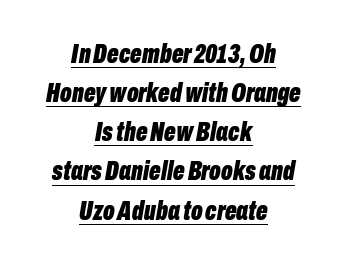
{"italic": "yes", "lean": "right", "slant_degrees": 10, "bold": "yes", "underline": "yes", "align": "center", "line_spacing": "normal", "line_spacing_ratio": 1.45, "letter_spacing": "normal", "letter_spacing_em": 0.0, "glyph_px": 27}
